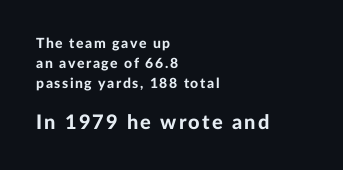
The image shows 20 px bold type, upright; set left-aligned, normal line spacing (1.43x), not underlined; the second (bottom) block is 1.43x larger.
